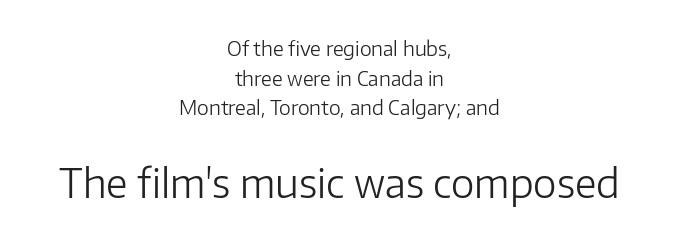
Q: Is the text bold? A: No.
Q: Is the text italic (slanted)? A: No, it is upright.
Q: Is the typeface a serif or a sans-serif typeface? A: Sans-serif.
Q: Is the text underlined? A: No.
Q: How is the paragraph aligned? A: Centered.
Q: Is the spacing between letters normal or unusually wide? A: Normal.
Q: Is the spacing between lines tight, normal or loose? A: Normal.
Q: Which block of text is set in a larger size, the first (top) or the second (bottom)? A: The second (bottom) one.
Q: Width (condensed, normal, or wide)? A: Normal.
Q: Stroke contrast? A: Low.
Q: x-height? A: Medium.
Q: Monospaced? A: No.
